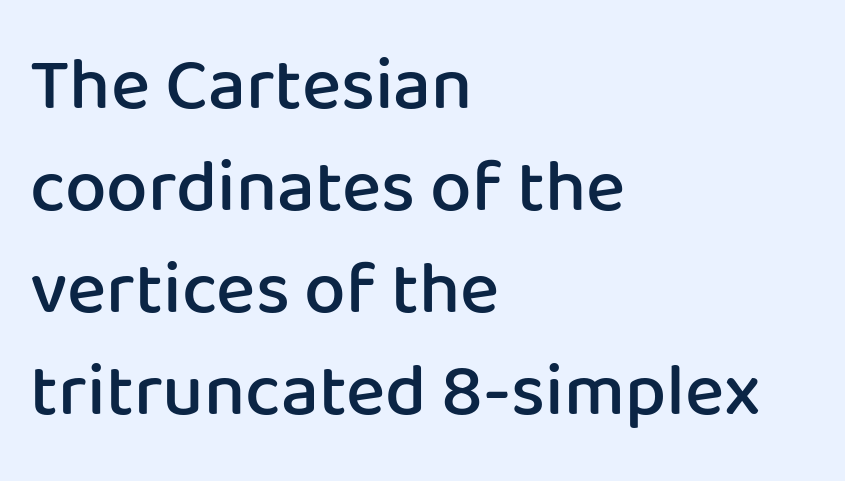
The image shows 74 px semibold sans-serif type, upright; set left-aligned, normal line spacing (1.38x), normal letter spacing, not underlined; low stroke contrast and a medium x-height.
